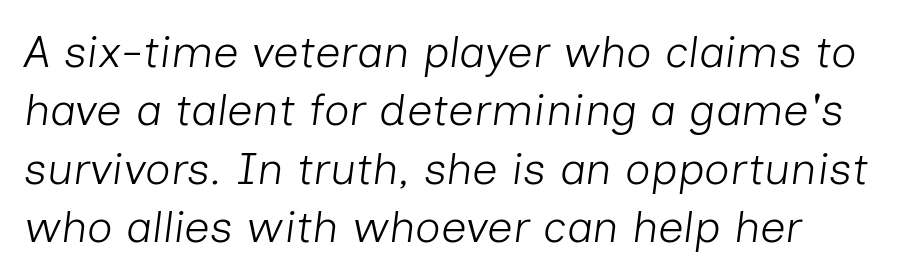
Q: Is the text bold? A: No.
Q: Is the text italic (slanted)? A: Yes, it leans right by about 7 degrees.
Q: Is the text underlined? A: No.
Q: Is the spacing between letters normal or unusually wide? A: Normal.
Q: Is the spacing between lines tight, normal or loose? A: Normal.
Q: Width (condensed, normal, or wide)? A: Normal.
Q: Stroke contrast? A: Low.
Q: x-height? A: Medium.
Q: Monospaced? A: No.
